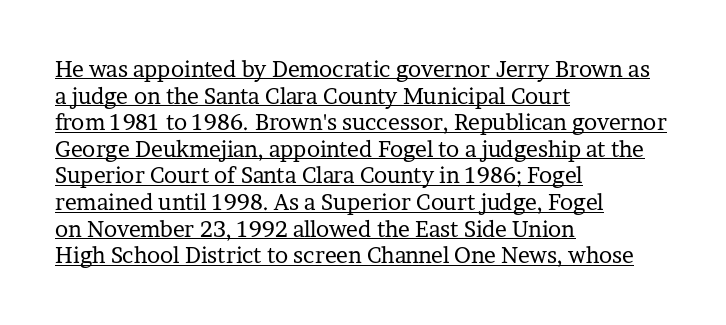
Q: Is the text bold? A: No.
Q: Is the text italic (slanted)? A: No, it is upright.
Q: Is the text underlined? A: Yes.
Q: How is the paragraph aligned? A: Left-aligned.
Q: Is the spacing between letters normal or unusually wide? A: Normal.
